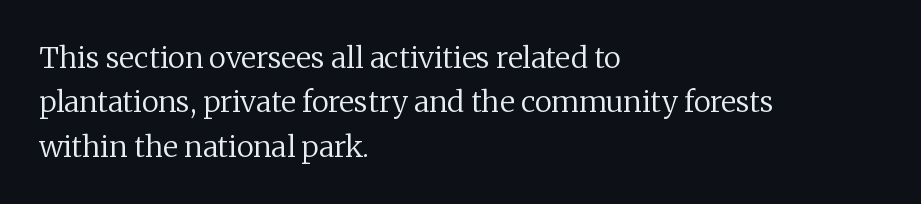
Descenders hang freely into open space. Inter-character spacing is left at the font's built-in metrics. This sample is left-justified, so line endings fall wherever the words run out. How would I describe the line gaps? Plain and ordinary. The type family on display is of the serif kind.
